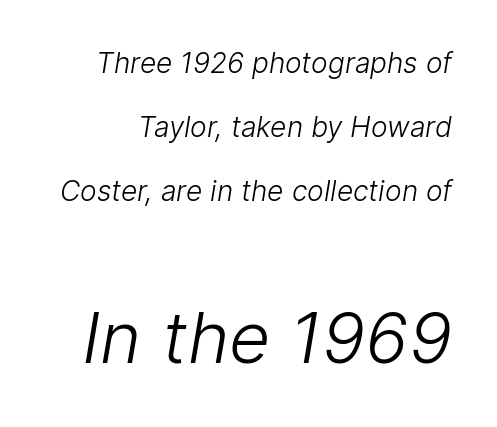
The image shows 71 px light sans-serif type; set loose line spacing (2.29x), normal letter spacing, not underlined; the second (bottom) block is 2.54x larger; low stroke contrast and a medium x-height.
